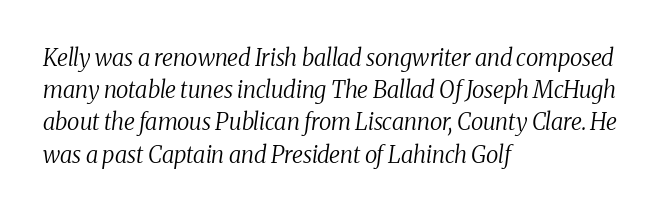
{"italic": "yes", "lean": "right", "slant_degrees": 8, "bold": "no", "underline": "no", "align": "left", "line_spacing": "normal", "line_spacing_ratio": 1.4, "letter_spacing": "normal", "letter_spacing_em": 0.0, "glyph_px": 23}
